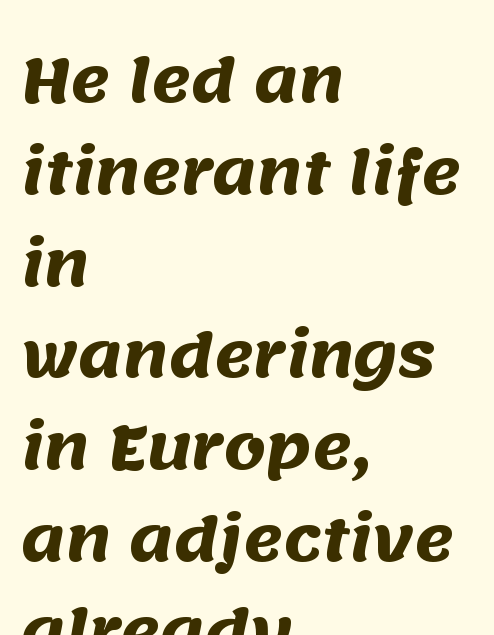
{"serif": "no", "bold": "yes", "weight": "heavy", "width": "normal", "stroke_contrast": "medium", "x_height": "large", "monospaced": "no", "underline": "no", "align": "left", "line_spacing": "normal", "line_spacing_ratio": 1.53, "letter_spacing": "normal", "letter_spacing_em": 0.0, "glyph_px": 60}
